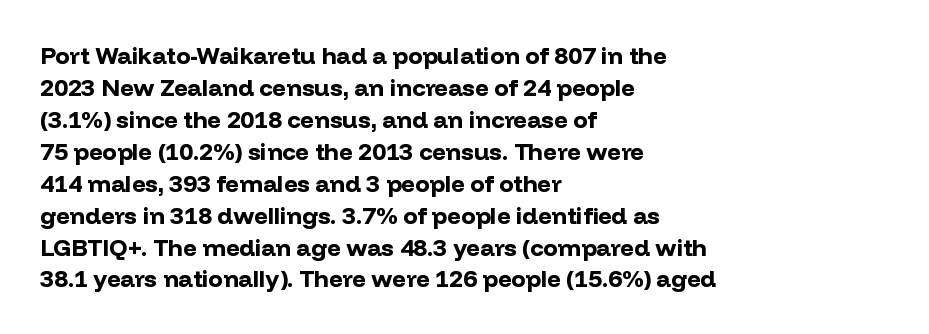
{"italic": "no", "bold": "yes", "underline": "no", "align": "left", "line_spacing": "normal", "line_spacing_ratio": 1.33, "letter_spacing": "normal", "letter_spacing_em": 0.0, "glyph_px": 24}
